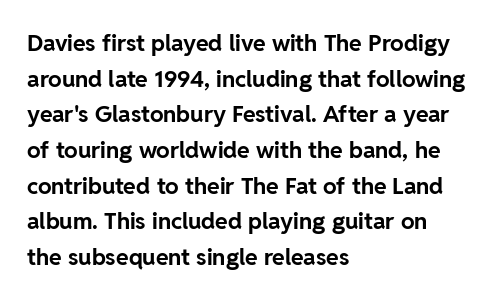
The image shows 23 px bold type, upright; set left-aligned, normal line spacing (1.55x), normal letter spacing, not underlined.
